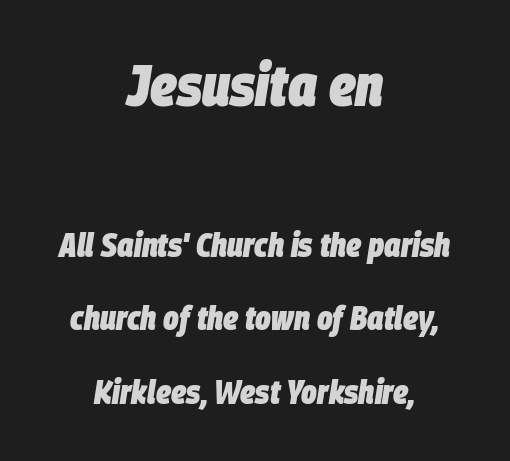
The image shows 58 px heavy, condensed type, italic (leaning right); set centered, loose line spacing (2.23x), normal letter spacing, not underlined; the first (top) block is 1.76x larger; low stroke contrast and a large x-height.
